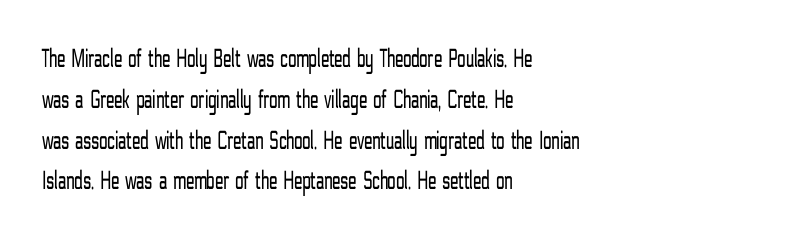
Q: Is the text bold? A: No.
Q: Is the text italic (slanted)? A: No, it is upright.
Q: Is the text underlined? A: No.
Q: How is the paragraph aligned? A: Left-aligned.
Q: Is the spacing between letters normal or unusually wide? A: Normal.
Q: Is the spacing between lines tight, normal or loose? A: Normal.
